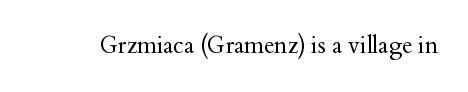
{"italic": "no", "bold": "no", "underline": "no", "letter_spacing": "normal", "letter_spacing_em": 0.0, "glyph_px": 23}
